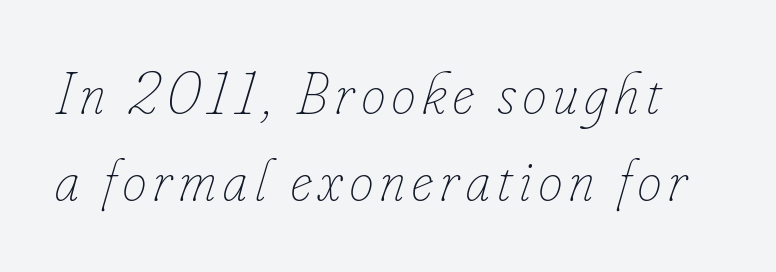
{"italic": "yes", "lean": "right", "slant_degrees": 16, "bold": "no", "weight": "thin", "width": "condensed", "stroke_contrast": "low", "x_height": "small", "monospaced": "no", "underline": "no", "line_spacing": "normal", "line_spacing_ratio": 1.45, "glyph_px": 60}
